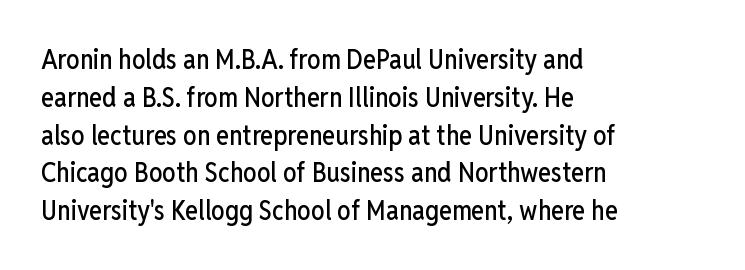
The ragged edge is on the right, which tells us the setting is flush left. Underline: absent. Does the leading feel generous? No, just average. The type is set solid horizontally, with unmodified tracking.
